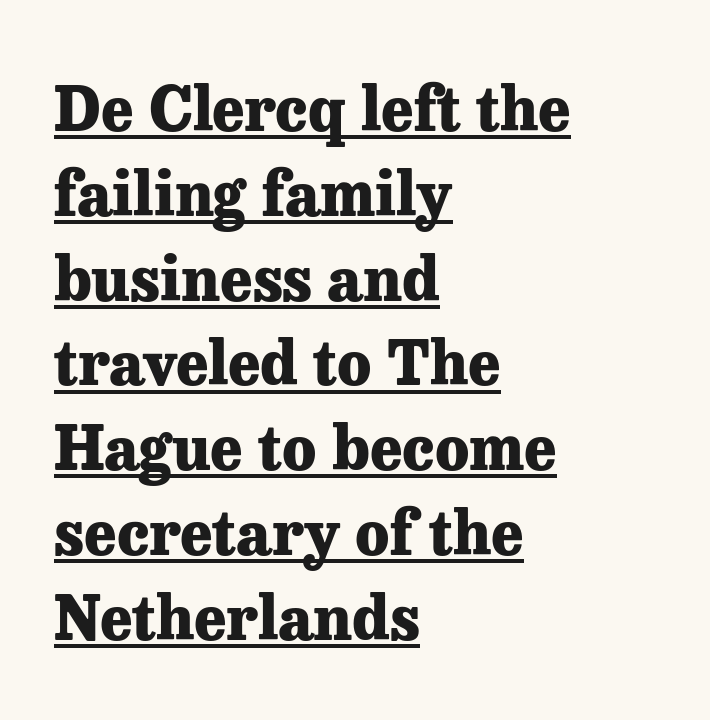
The image shows 61 px heavy serif type, upright; set left-aligned, normal line spacing (1.39x), normal letter spacing, underlined; low stroke contrast and a medium x-height.
